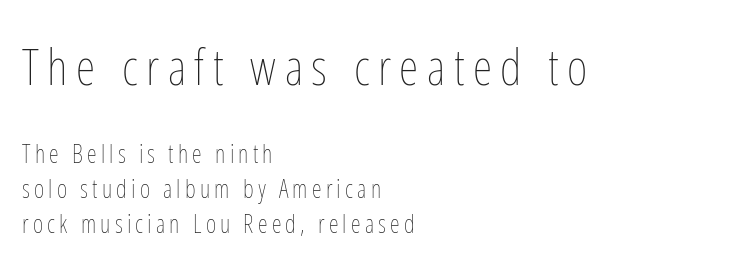
Q: Is the text bold? A: No.
Q: Is the text italic (slanted)? A: No, it is upright.
Q: Is the text underlined? A: No.
Q: How is the paragraph aligned? A: Left-aligned.
Q: Is the spacing between lines tight, normal or loose? A: Normal.
Q: Which block of text is set in a larger size, the first (top) or the second (bottom)? A: The first (top) one.
Q: Width (condensed, normal, or wide)? A: Condensed.
Q: Stroke contrast? A: Low.
Q: x-height? A: Medium.
Q: Monospaced? A: No.
